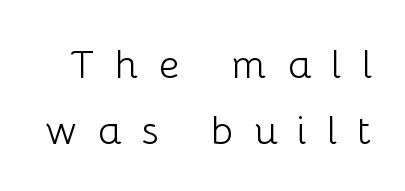
Q: Is the text bold? A: No.
Q: Is the text italic (slanted)? A: No, it is upright.
Q: Is the typeface a serif or a sans-serif typeface? A: Sans-serif.
Q: Is the text underlined? A: No.
Q: Is the spacing between letters normal or unusually wide? A: Unusually wide.
Q: Is the spacing between lines tight, normal or loose? A: Normal.
Q: Width (condensed, normal, or wide)? A: Normal.
Q: Stroke contrast? A: Low.
Q: x-height? A: Medium.
Q: Monospaced? A: No.
